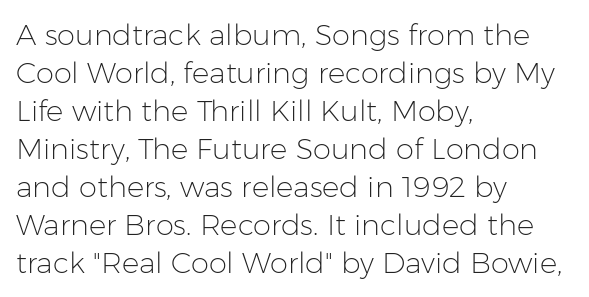
{"serif": "no", "italic": "no", "bold": "no", "weight": "light", "width": "normal", "stroke_contrast": "low", "x_height": "medium", "monospaced": "no", "underline": "no", "align": "left", "line_spacing": "normal", "line_spacing_ratio": 1.31, "letter_spacing": "normal", "letter_spacing_em": 0.0, "glyph_px": 29}
